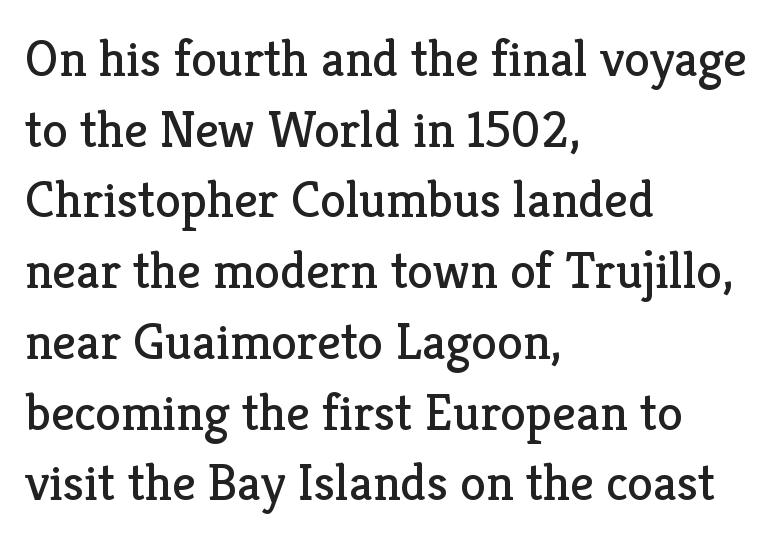
Q: Is the text bold? A: No.
Q: Is the text italic (slanted)? A: No, it is upright.
Q: Is the typeface a serif or a sans-serif typeface? A: Serif.
Q: Is the text underlined? A: No.
Q: How is the paragraph aligned? A: Left-aligned.
Q: Is the spacing between letters normal or unusually wide? A: Normal.
Q: Is the spacing between lines tight, normal or loose? A: Normal.
Q: Width (condensed, normal, or wide)? A: Normal.
Q: Stroke contrast? A: Low.
Q: x-height? A: Medium.
Q: Monospaced? A: No.
